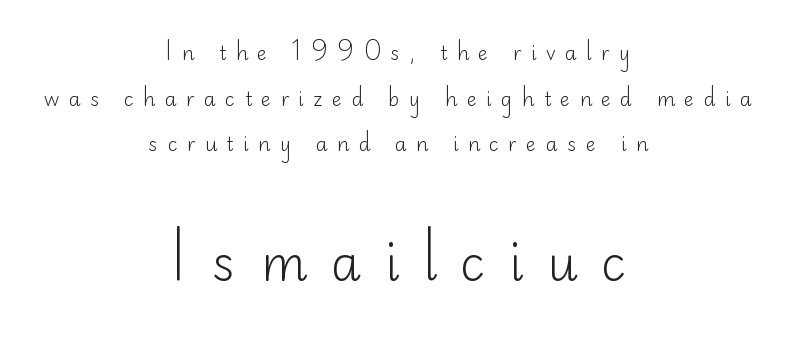
Look at the glyph heights: the lower group is clearly the bigger setting. The rag falls on both sides of this text block equally. The typography opts for an upright posture over an oblique one. Between one letter and the next there's a generous, obvious gap.
